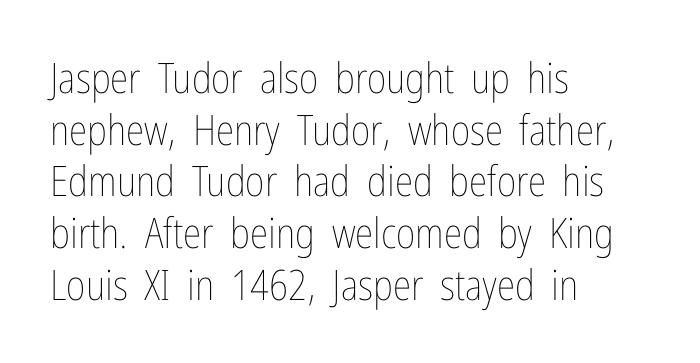
Varying glyph widths throughout — classic text-font behaviour. Posture: vertical. The passage shown is not underscored anywhere. This sample is left-justified, so line endings fall wherever the words run out.
